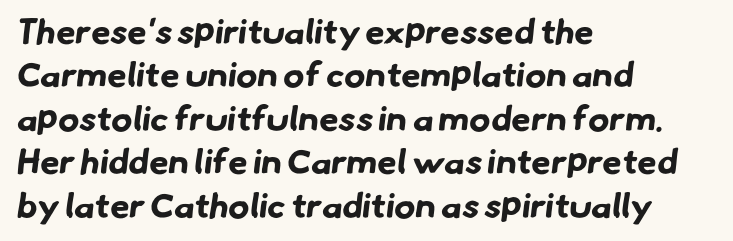
Q: Is the text bold? A: Yes.
Q: Is the typeface a serif or a sans-serif typeface? A: Sans-serif.
Q: Is the text underlined? A: No.
Q: How is the paragraph aligned? A: Left-aligned.
Q: Is the spacing between letters normal or unusually wide? A: Normal.
Q: Width (condensed, normal, or wide)? A: Normal.
Q: Stroke contrast? A: Low.
Q: x-height? A: Small.
Q: Monospaced? A: No.
